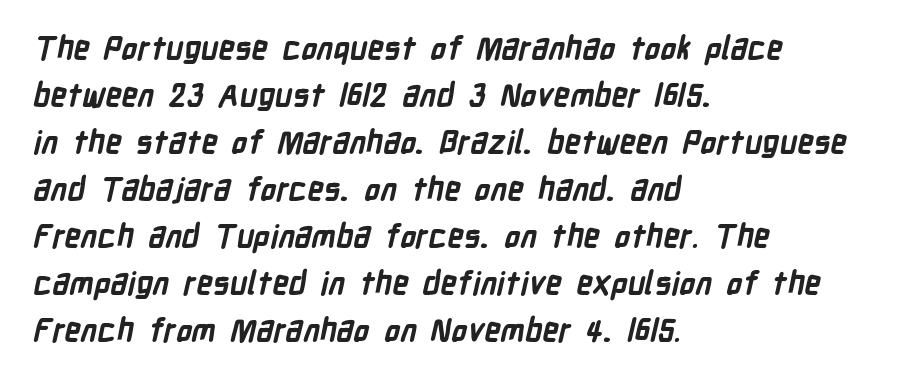
{"serif": "no", "bold": "yes", "weight": "bold", "width": "condensed", "stroke_contrast": "low", "x_height": "medium", "monospaced": "no", "underline": "no", "align": "left", "line_spacing": "normal", "line_spacing_ratio": 1.47, "letter_spacing": "normal", "letter_spacing_em": 0.0, "glyph_px": 32}
